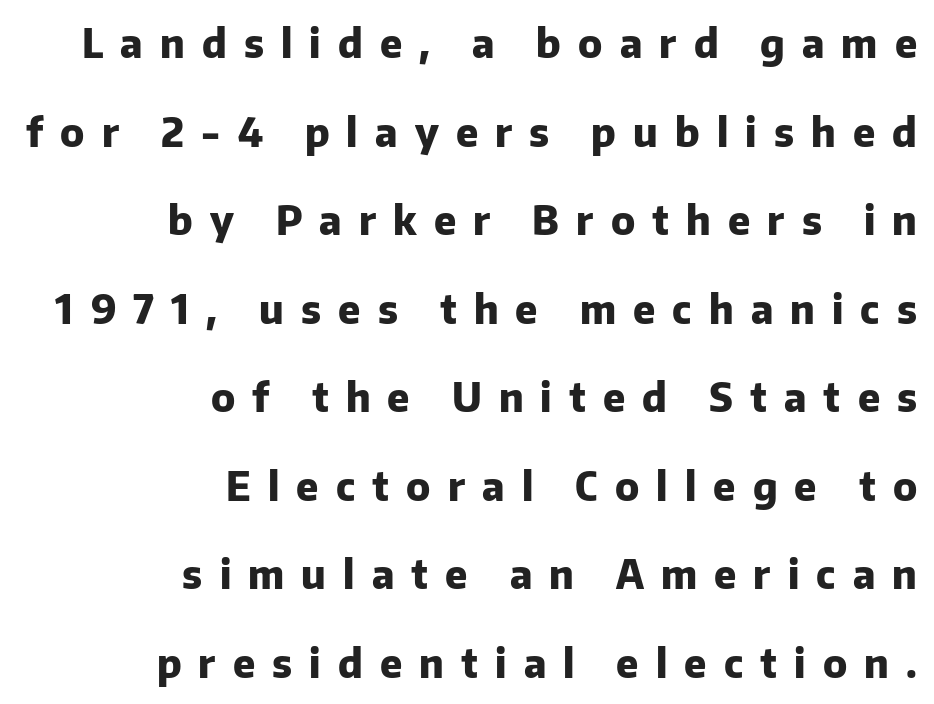
{"serif": "no", "italic": "no", "bold": "yes", "weight": "heavy", "width": "normal", "stroke_contrast": "low", "x_height": "medium", "monospaced": "no", "underline": "no", "align": "right", "line_spacing": "loose", "line_spacing_ratio": 2.27, "letter_spacing": "wide", "letter_spacing_em": 0.44, "glyph_px": 39}
